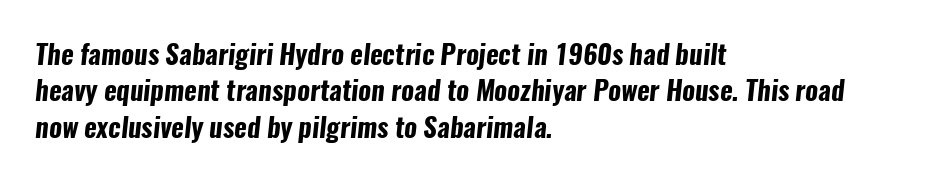
{"bold": "yes", "underline": "no", "align": "left", "line_spacing": "normal", "line_spacing_ratio": 1.35, "letter_spacing": "normal", "letter_spacing_em": 0.0, "glyph_px": 27}
